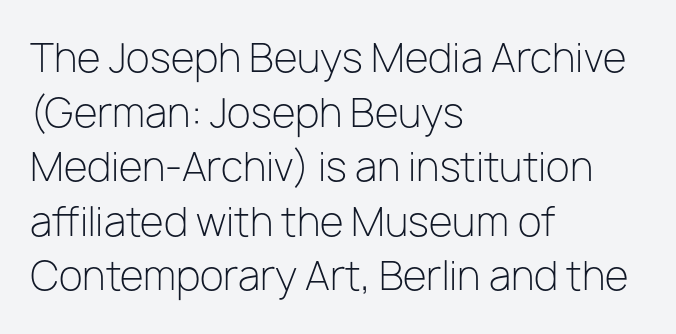
{"serif": "no", "italic": "no", "bold": "no", "weight": "light", "width": "normal", "stroke_contrast": "low", "x_height": "medium", "monospaced": "no", "underline": "no", "align": "left", "line_spacing": "normal", "line_spacing_ratio": 1.4, "letter_spacing": "normal", "letter_spacing_em": 0.0, "glyph_px": 39}
